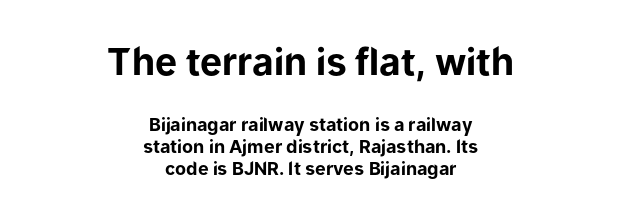
The image shows 37 px bold sans-serif type, upright; set centered, line spacing 1.21x, normal letter spacing, not underlined; the first (top) block is 2.06x larger; low stroke contrast and a medium x-height.
